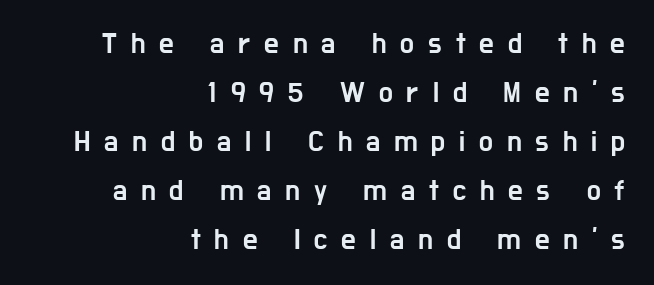
The image shows 29 px condensed sans-serif type, upright; set right-aligned, normal line spacing (1.69x), unusually wide letter spacing (+0.48 em), not underlined; low stroke contrast and a medium x-height.
